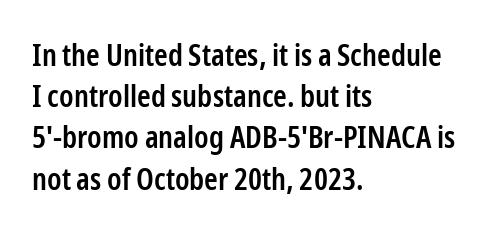
Q: Is the text bold? A: Semi-bold.
Q: Is the text italic (slanted)? A: No, it is upright.
Q: Is the typeface a serif or a sans-serif typeface? A: Sans-serif.
Q: Is the text underlined? A: No.
Q: How is the paragraph aligned? A: Left-aligned.
Q: Is the spacing between letters normal or unusually wide? A: Normal.
Q: Is the spacing between lines tight, normal or loose? A: Normal.
Q: Width (condensed, normal, or wide)? A: Condensed.
Q: Stroke contrast? A: Low.
Q: x-height? A: Medium.
Q: Monospaced? A: No.
